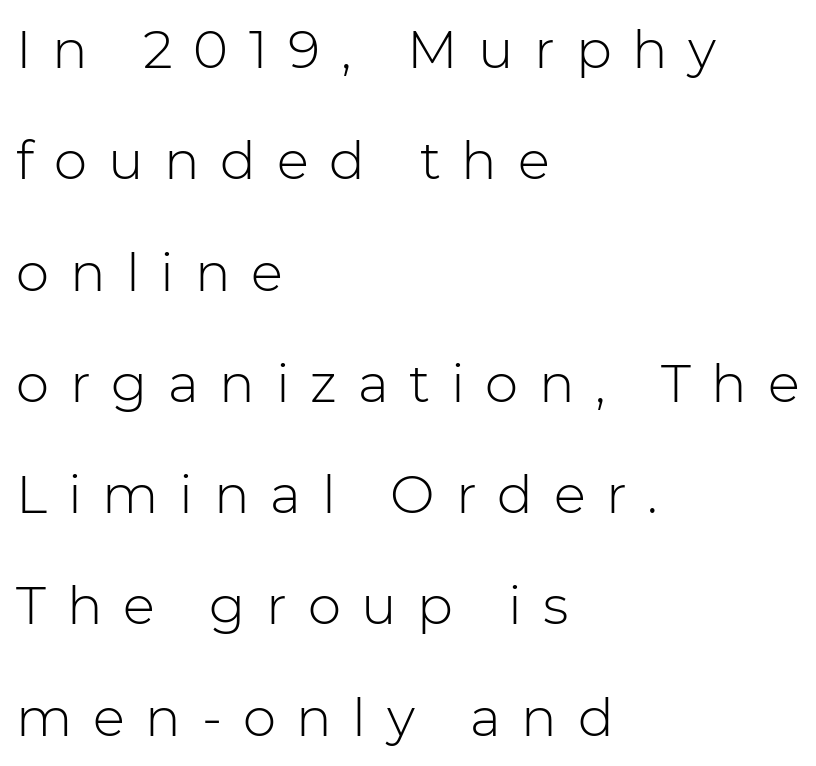
{"serif": "no", "italic": "no", "bold": "no", "weight": "light", "width": "normal", "stroke_contrast": "low", "x_height": "medium", "monospaced": "no", "underline": "no", "align": "left", "line_spacing": "loose", "line_spacing_ratio": 2.1, "letter_spacing": "wide", "letter_spacing_em": 0.39, "glyph_px": 53}
